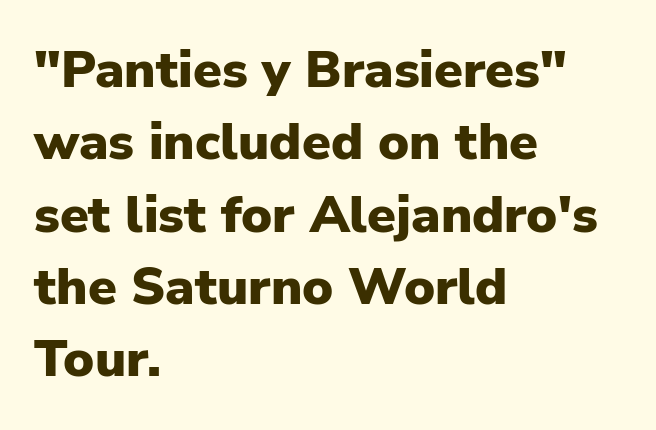
Q: Is the text bold? A: Yes.
Q: Is the text italic (slanted)? A: No, it is upright.
Q: Is the typeface a serif or a sans-serif typeface? A: Sans-serif.
Q: Is the text underlined? A: No.
Q: How is the paragraph aligned? A: Left-aligned.
Q: Is the spacing between letters normal or unusually wide? A: Normal.
Q: Is the spacing between lines tight, normal or loose? A: Normal.
Q: Width (condensed, normal, or wide)? A: Normal.
Q: Stroke contrast? A: Low.
Q: x-height? A: Medium.
Q: Monospaced? A: No.
